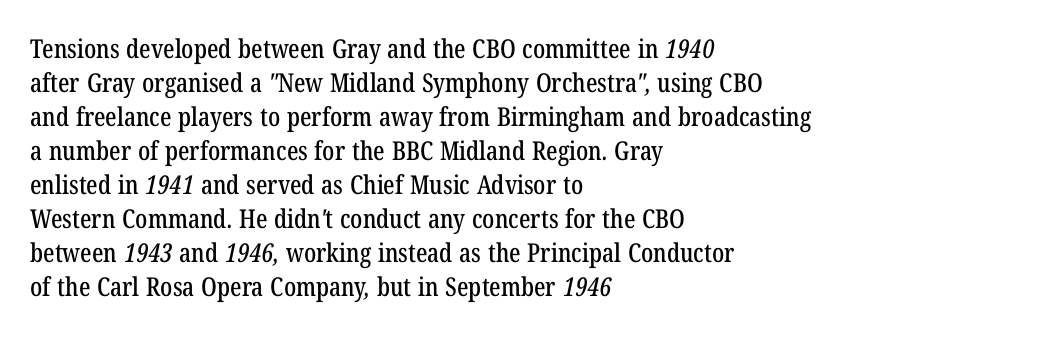
Q: Is the text underlined? A: No.
Q: How is the paragraph aligned? A: Left-aligned.
Q: Is the spacing between letters normal or unusually wide? A: Normal.
Q: Is the spacing between lines tight, normal or loose? A: Normal.
